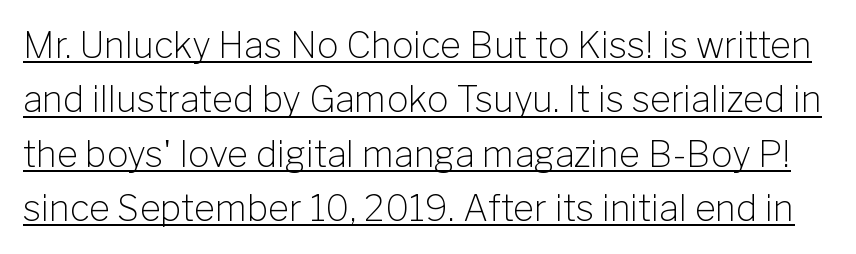
Q: Is the text bold? A: No.
Q: Is the text italic (slanted)? A: No, it is upright.
Q: Is the typeface a serif or a sans-serif typeface? A: Sans-serif.
Q: Is the text underlined? A: Yes.
Q: Is the spacing between letters normal or unusually wide? A: Normal.
Q: Is the spacing between lines tight, normal or loose? A: Normal.
Q: Width (condensed, normal, or wide)? A: Normal.
Q: Stroke contrast? A: Low.
Q: x-height? A: Medium.
Q: Monospaced? A: No.
